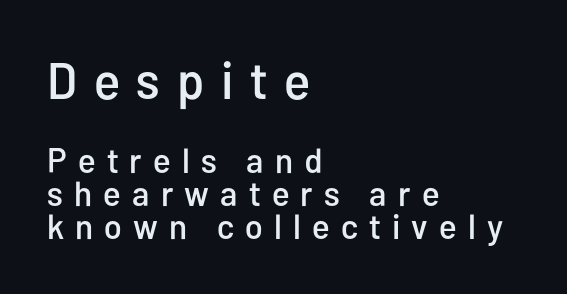
Tall strokes in this sample are plumb rather than angled. Horizontal bands of white between lines are thin slivers. Spacing between characters has been opened up far beyond the box default. The lines in this sample share a left origin and differ only in where they stop. The rendering uses natural spacing where letterforms have individual widths. Top chunk: large. Bottom chunk: small.
